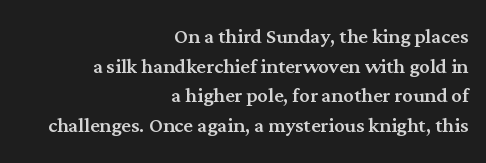
Quick note: interline space is minimal. Quick note: not italic, upright. A typesetter would call this zero additional tracking. Any mark beneath the type? The region is blank.
